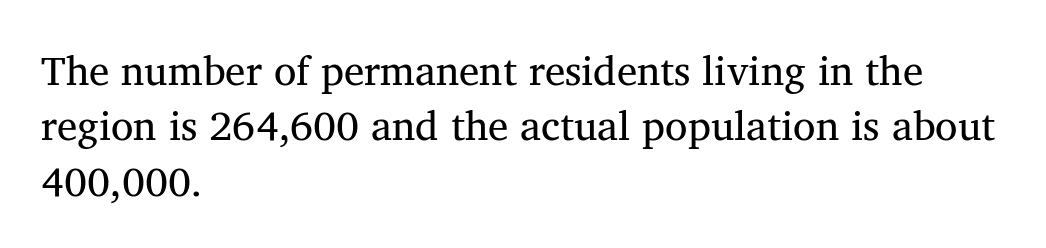
Q: Is the text bold? A: No.
Q: Is the text italic (slanted)? A: No, it is upright.
Q: Is the typeface a serif or a sans-serif typeface? A: Serif.
Q: Is the text underlined? A: No.
Q: How is the paragraph aligned? A: Left-aligned.
Q: Is the spacing between letters normal or unusually wide? A: Normal.
Q: Is the spacing between lines tight, normal or loose? A: Normal.
Q: Width (condensed, normal, or wide)? A: Normal.
Q: Stroke contrast? A: Medium.
Q: x-height? A: Medium.
Q: Monospaced? A: No.
